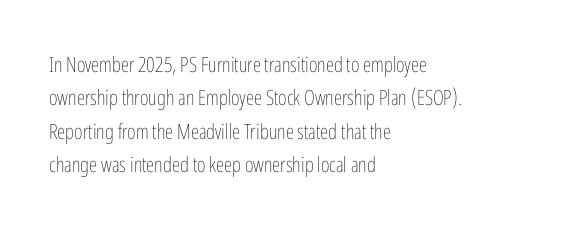
The image shows 21 px text type, upright; set left-aligned, normal line spacing (1.59x), normal letter spacing, not underlined.
